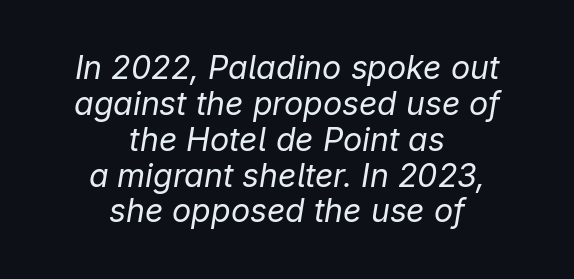
Q: Is the text bold? A: No.
Q: Is the text italic (slanted)? A: Yes, it leans right by about 9 degrees.
Q: Is the text underlined? A: No.
Q: How is the paragraph aligned? A: Centered.
Q: Is the spacing between letters normal or unusually wide? A: Normal.
Q: Is the spacing between lines tight, normal or loose? A: Tight.
Q: Width (condensed, normal, or wide)? A: Normal.
Q: Stroke contrast? A: Low.
Q: x-height? A: Medium.
Q: Monospaced? A: No.
